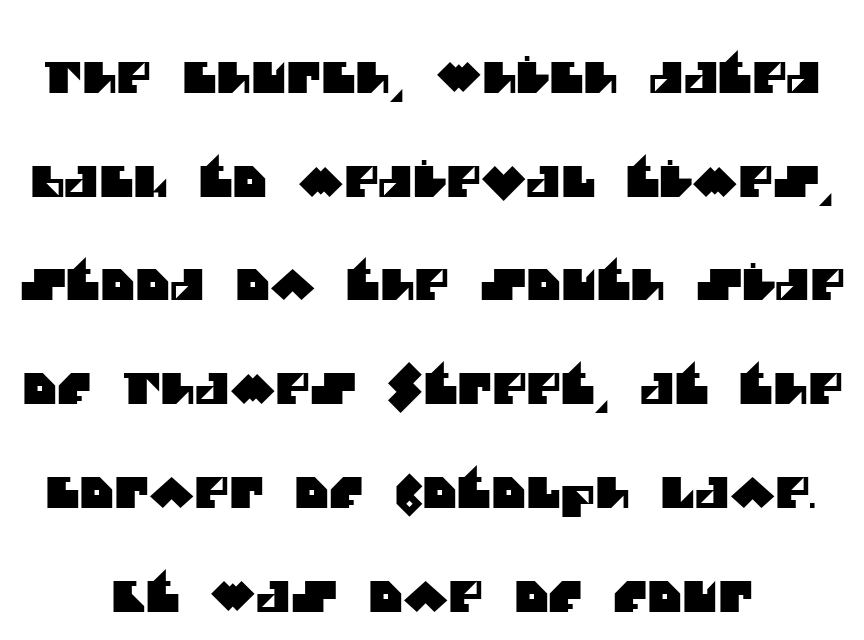
Q: Is the typeface a serif or a sans-serif typeface? A: Sans-serif.
Q: Is the text underlined? A: No.
Q: Is the spacing between letters normal or unusually wide? A: Normal.
Q: Is the spacing between lines tight, normal or loose? A: Loose.
Q: Width (condensed, normal, or wide)? A: Normal.
Q: Stroke contrast? A: Medium.
Q: x-height? A: Large.
Q: Monospaced? A: No.
